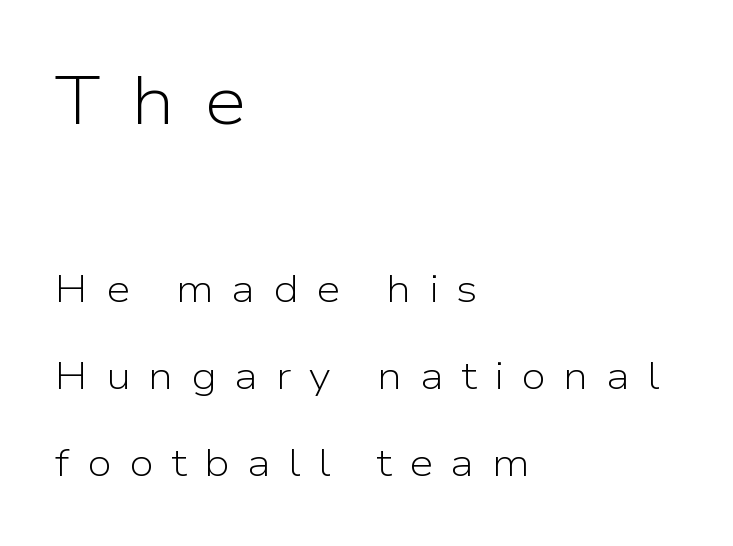
{"serif": "no", "italic": "no", "bold": "no", "weight": "light", "width": "normal", "stroke_contrast": "low", "x_height": "medium", "monospaced": "no", "underline": "no", "align": "left", "line_spacing": "loose", "line_spacing_ratio": 2.24, "letter_spacing": "wide", "letter_spacing_em": 0.45, "larger_block": "first", "size_ratio": 1.74, "glyph_px": 68}
